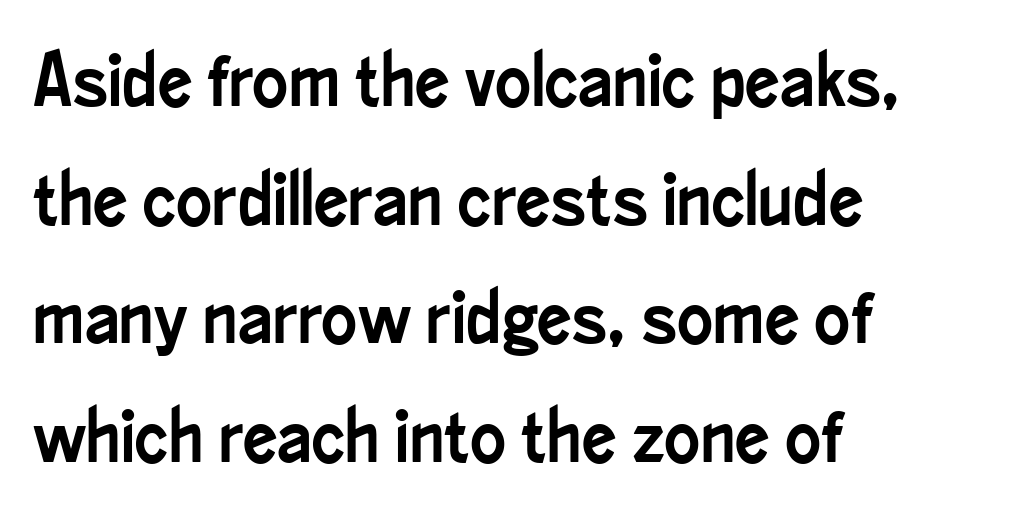
{"serif": "no", "italic": "no", "width": "condensed", "stroke_contrast": "low", "x_height": "small", "monospaced": "no", "underline": "no", "align": "left", "line_spacing": "normal", "line_spacing_ratio": 1.56, "letter_spacing": "normal", "letter_spacing_em": 0.0, "glyph_px": 76}
